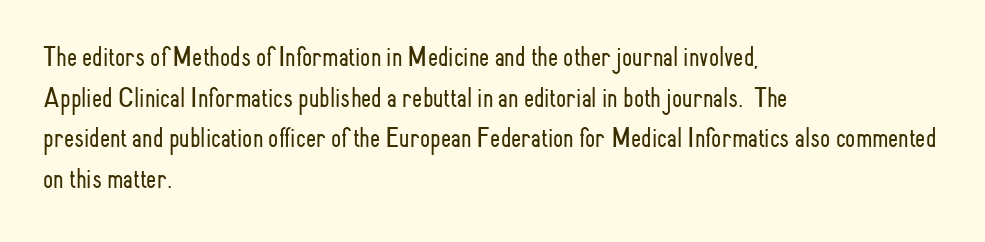
The image shows 29 px light, condensed sans-serif type, upright; set left-aligned, normal line spacing (1.4x), normal letter spacing, not underlined; low stroke contrast and a small x-height.
